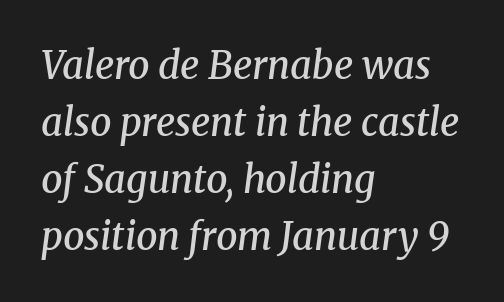
The letters carry serifs — small finishing strokes at the ends of their stems. Is the type slanted? Yes — the strokes lean at a clear angle. Which margin do the lines hug? The left one — the right edge is uneven. Character widths vary here, with narrow letters taking less room than wide ones. Does extra space separate the letters? No, they use regular spacing. The glyphs have the mass of a demibold cut, below bold.
